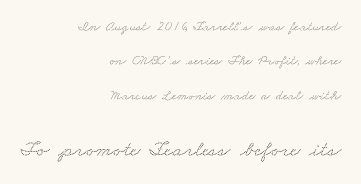
{"underline": "no", "align": "right", "line_spacing": "loose", "line_spacing_ratio": 2.45, "letter_spacing": "normal", "letter_spacing_em": 0.0, "larger_block": "second", "size_ratio": 1.57, "glyph_px": 22}
